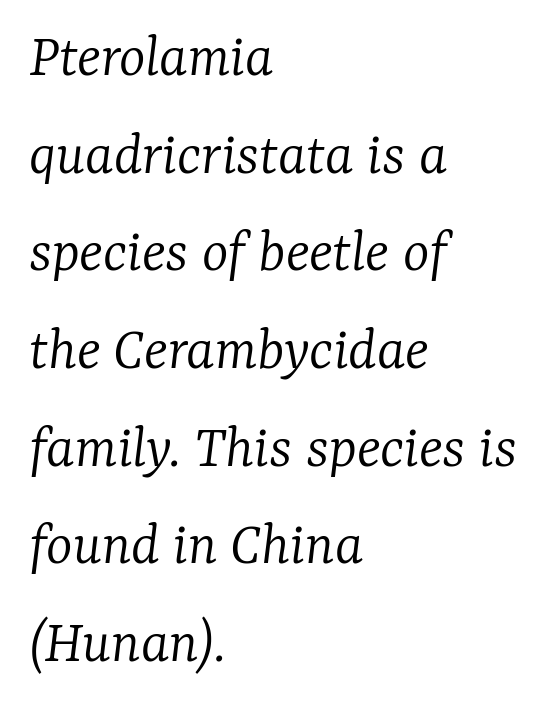
The image shows 63 px light serif type, italic (leaning right); set left-aligned, normal line spacing (1.55x), normal letter spacing, not underlined; low stroke contrast and a medium x-height.
